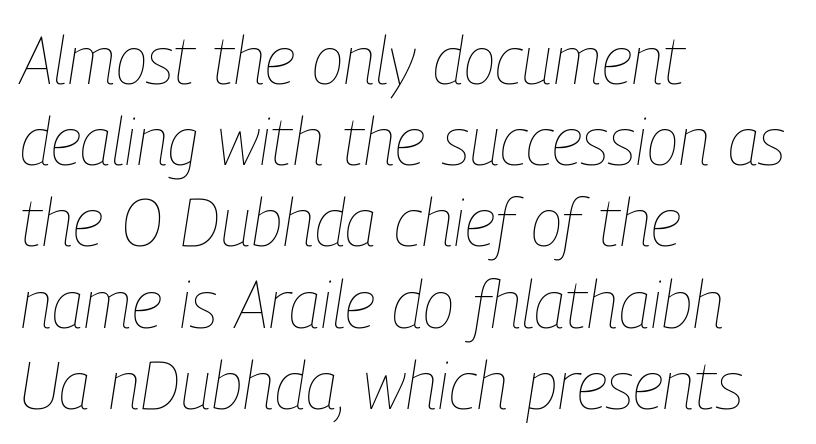
Caption: face not bold, strokes unweighted. Reading down the block, your eye returns to a fixed left position each line. Notice how the stems are inclined rather than vertical — that's the hallmark of italics. Nothing unusual about the tracking: characters are spaced as the font intends. Has an underline been added? It has not.
